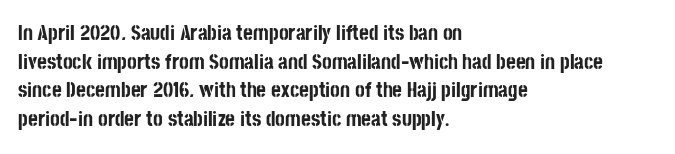
Q: Is the text bold? A: Yes.
Q: Is the text italic (slanted)? A: No, it is upright.
Q: Is the text underlined? A: No.
Q: How is the paragraph aligned? A: Left-aligned.
Q: Is the spacing between letters normal or unusually wide? A: Normal.
Q: Is the spacing between lines tight, normal or loose? A: Normal.
